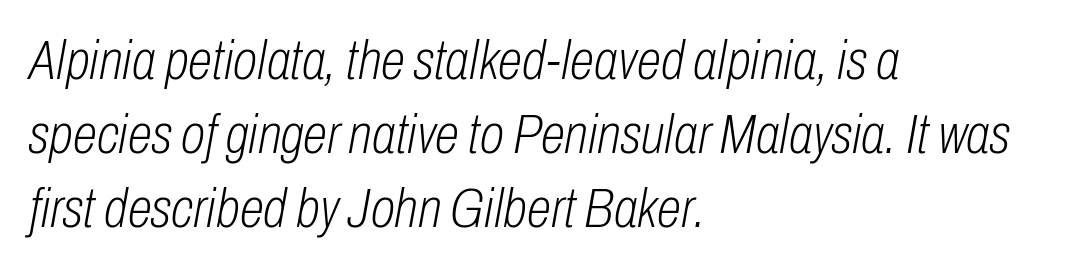
{"italic": "yes", "lean": "right", "slant_degrees": 10, "bold": "no", "weight": "light", "width": "condensed", "stroke_contrast": "low", "x_height": "medium", "monospaced": "no", "underline": "no", "align": "left", "line_spacing": "normal", "line_spacing_ratio": 1.32, "letter_spacing": "normal", "letter_spacing_em": 0.0, "glyph_px": 56}
